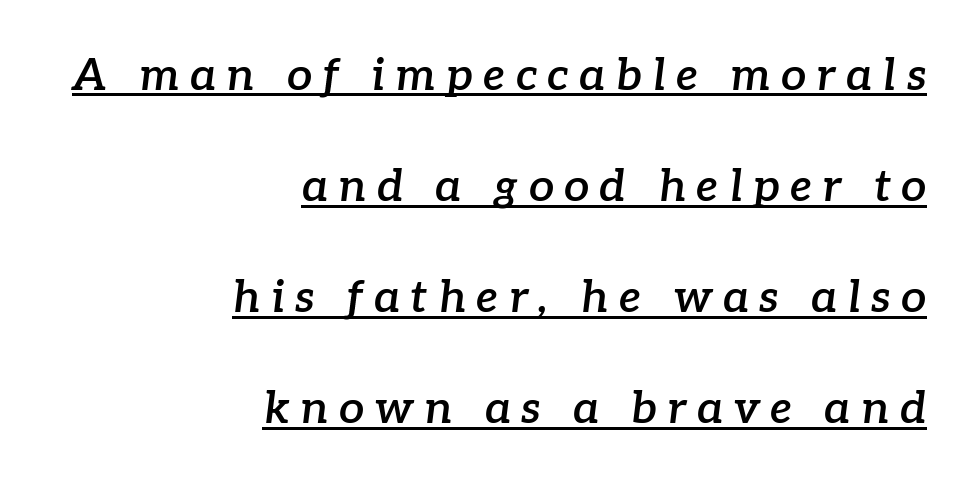
{"serif": "yes", "italic": "yes", "lean": "right", "slant_degrees": 7, "bold": "semi", "weight": "semibold", "width": "normal", "stroke_contrast": "low", "x_height": "medium", "monospaced": "no", "underline": "yes", "align": "right", "line_spacing": "loose", "line_spacing_ratio": 2.47, "letter_spacing": "wide", "letter_spacing_em": 0.23, "glyph_px": 45}
